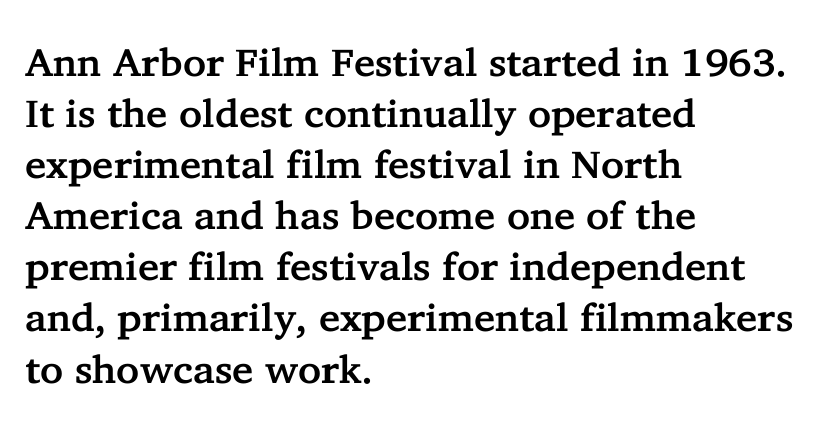
{"serif": "yes", "italic": "no", "width": "normal", "stroke_contrast": "low", "x_height": "medium", "monospaced": "no", "underline": "no", "align": "left", "line_spacing": "normal", "line_spacing_ratio": 1.31, "letter_spacing": "normal", "letter_spacing_em": 0.0, "glyph_px": 39}
